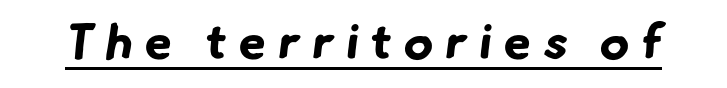
{"serif": "no", "bold": "yes", "weight": "bold", "width": "normal", "stroke_contrast": "low", "x_height": "small", "monospaced": "no", "underline": "yes", "letter_spacing": "wide", "letter_spacing_em": 0.25, "glyph_px": 49}
